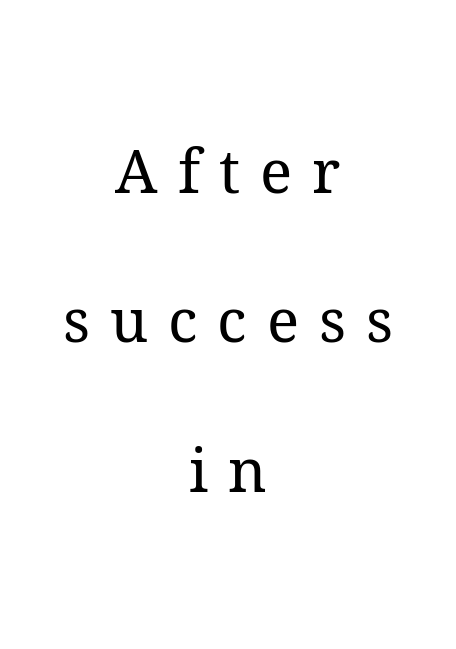
{"serif": "yes", "italic": "no", "bold": "no", "weight": "regular", "width": "normal", "stroke_contrast": "medium", "x_height": "medium", "monospaced": "no", "underline": "no", "align": "center", "line_spacing": "loose", "line_spacing_ratio": 2.49, "letter_spacing": "wide", "letter_spacing_em": 0.33, "glyph_px": 60}
